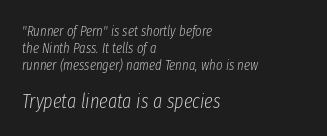
The image shows 20 px text type, italic (leaning right); set left-aligned, line spacing 1.21x, normal letter spacing, not underlined; the second (bottom) block is 1.43x larger.
